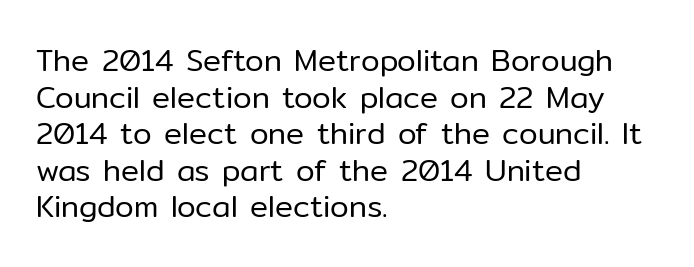
The image shows 30 px regular-weight sans-serif type, upright; set left-aligned, line spacing 1.22x, normal letter spacing, not underlined; low stroke contrast and a medium x-height.
